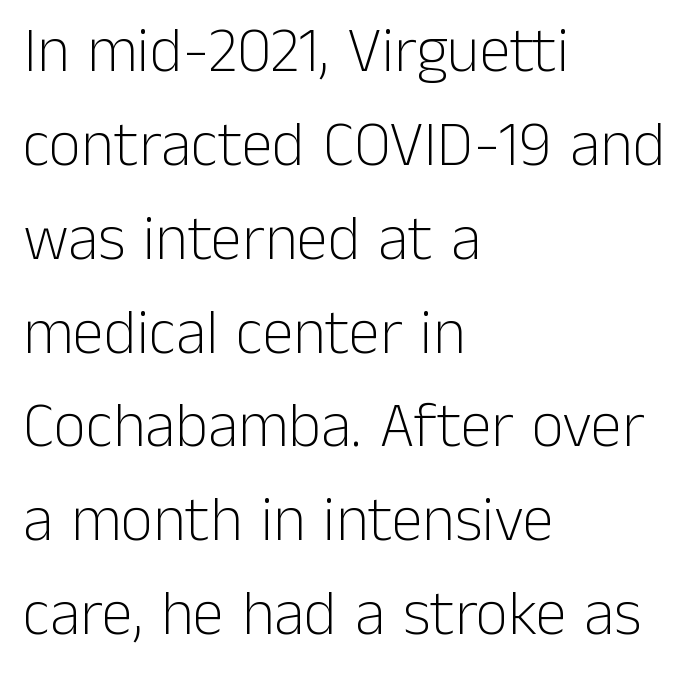
{"serif": "no", "italic": "no", "bold": "no", "weight": "light", "width": "normal", "stroke_contrast": "low", "x_height": "medium", "monospaced": "no", "underline": "no", "align": "left", "line_spacing": "normal", "line_spacing_ratio": 1.49, "letter_spacing": "normal", "letter_spacing_em": 0.0, "glyph_px": 63}
